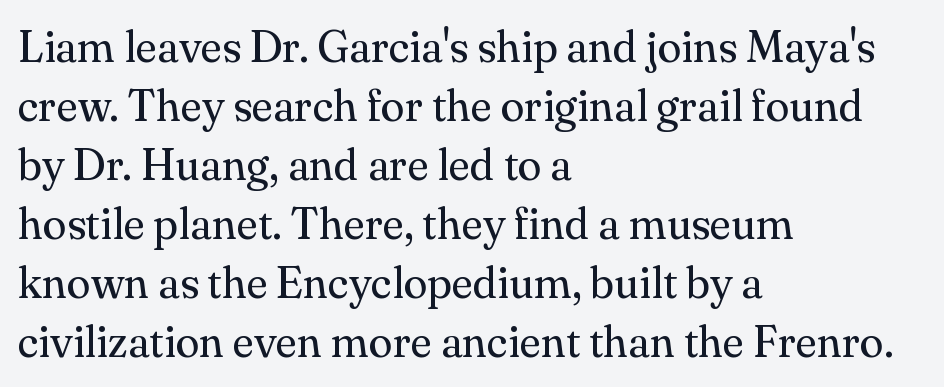
Q: Is the text bold? A: No.
Q: Is the text italic (slanted)? A: No, it is upright.
Q: Is the typeface a serif or a sans-serif typeface? A: Serif.
Q: Is the text underlined? A: No.
Q: How is the paragraph aligned? A: Left-aligned.
Q: Is the spacing between letters normal or unusually wide? A: Normal.
Q: Is the spacing between lines tight, normal or loose? A: Normal.
Q: Width (condensed, normal, or wide)? A: Normal.
Q: Stroke contrast? A: Medium.
Q: x-height? A: Small.
Q: Monospaced? A: No.
